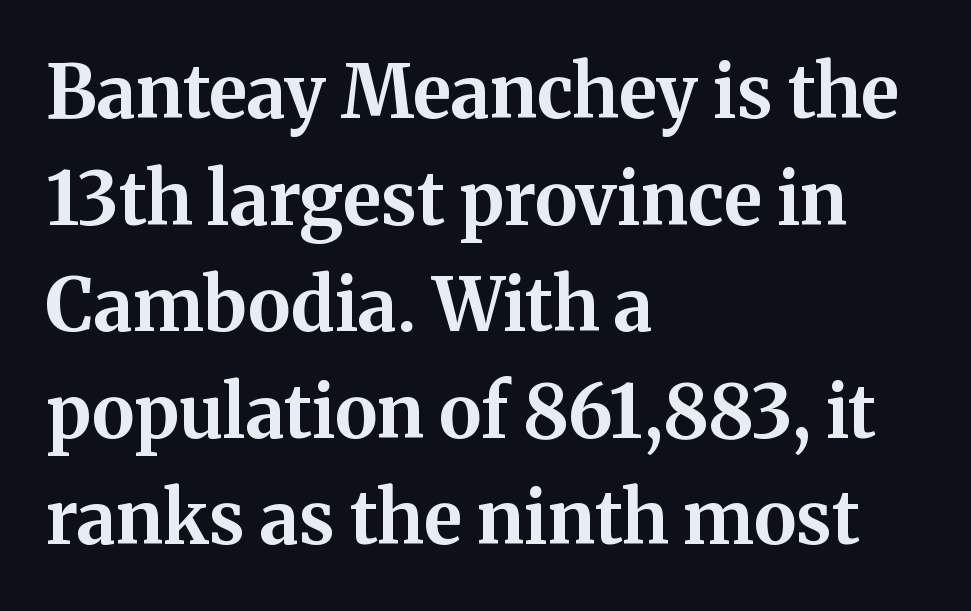
Q: Is the text bold? A: Yes.
Q: Is the text italic (slanted)? A: No, it is upright.
Q: Is the typeface a serif or a sans-serif typeface? A: Serif.
Q: Is the text underlined? A: No.
Q: How is the paragraph aligned? A: Left-aligned.
Q: Is the spacing between letters normal or unusually wide? A: Normal.
Q: Is the spacing between lines tight, normal or loose? A: Normal.
Q: Width (condensed, normal, or wide)? A: Normal.
Q: Stroke contrast? A: Medium.
Q: x-height? A: Medium.
Q: Monospaced? A: No.
